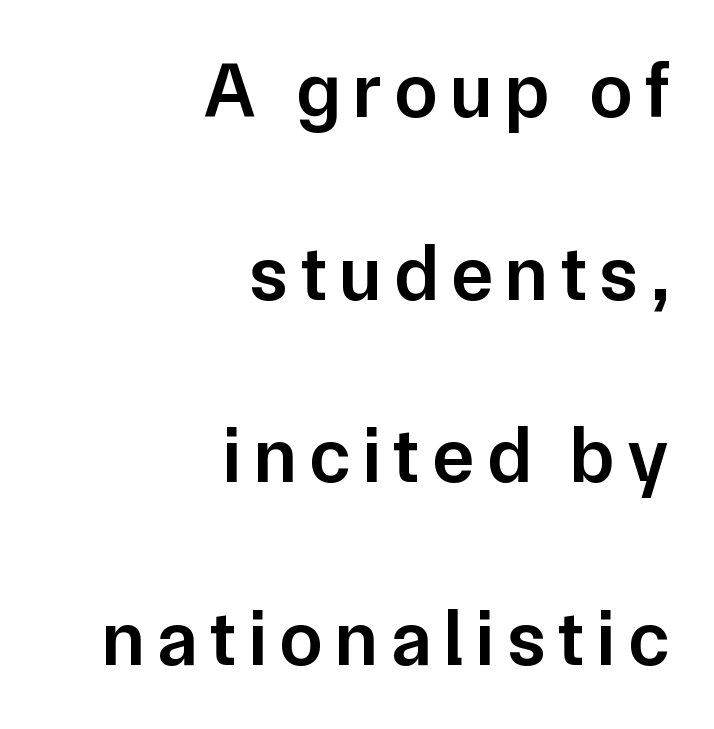
The image shows 78 px semibold sans-serif type, upright; set right-aligned, loose line spacing (2.34x), not underlined; low stroke contrast and a medium x-height.
